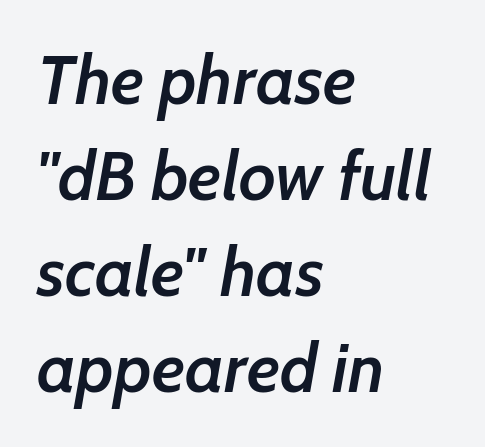
Bold? Not quite — semibold, heavier than regular but stopping short. Words float on clear page, feet unadorned. Does the leading feel generous? No, just average. You can tell it's italic because the verticals aren't actually vertical. Note the varied advance widths — an 'i' is clearly narrower than an 'm'.
